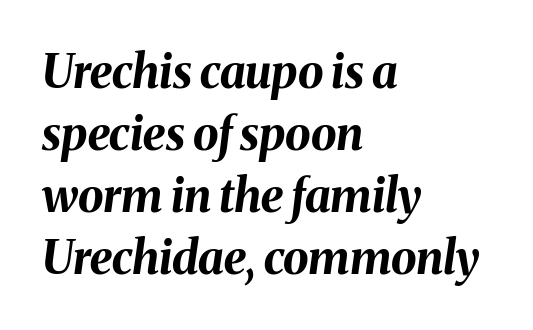
Q: Is the text bold? A: Yes.
Q: Is the text italic (slanted)? A: Yes, it leans right by about 8 degrees.
Q: Is the text underlined? A: No.
Q: How is the paragraph aligned? A: Left-aligned.
Q: Is the spacing between letters normal or unusually wide? A: Normal.
Q: Is the spacing between lines tight, normal or loose? A: Normal.
Q: Width (condensed, normal, or wide)? A: Normal.
Q: Stroke contrast? A: Medium.
Q: x-height? A: Medium.
Q: Monospaced? A: No.
